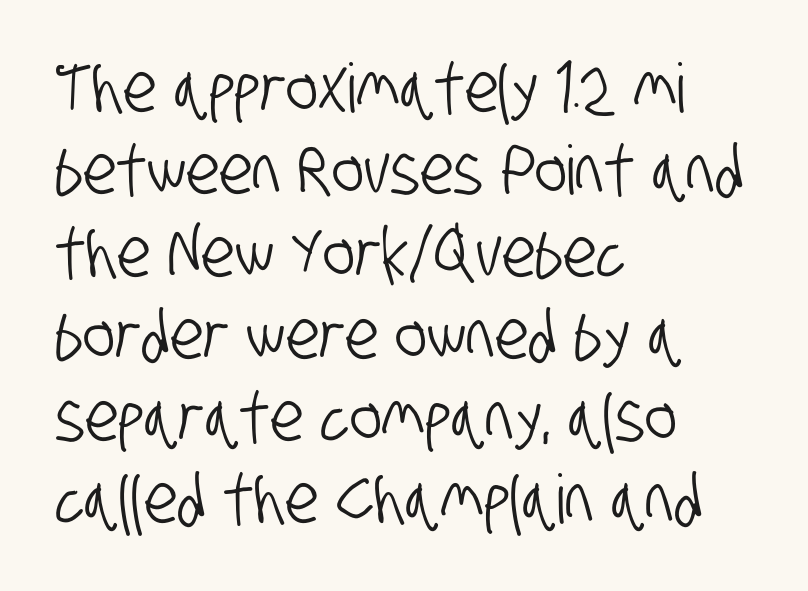
Q: Is the typeface a serif or a sans-serif typeface? A: Sans-serif.
Q: Is the text underlined? A: No.
Q: How is the paragraph aligned? A: Left-aligned.
Q: Is the spacing between letters normal or unusually wide? A: Normal.
Q: Width (condensed, normal, or wide)? A: Condensed.
Q: Stroke contrast? A: Low.
Q: x-height? A: Large.
Q: Monospaced? A: No.
